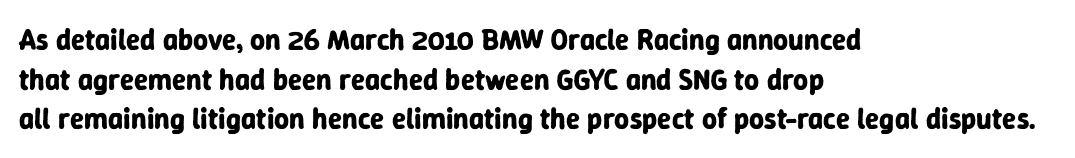
This rendering leaves character spacing at its baseline value. If you drew a ruler down the left edge, every line would touch it. What kind of face is this? One without serifs — a sans. Character widths vary here, with narrow letters taking less room than wide ones. This rendering features lettering with no underline.
